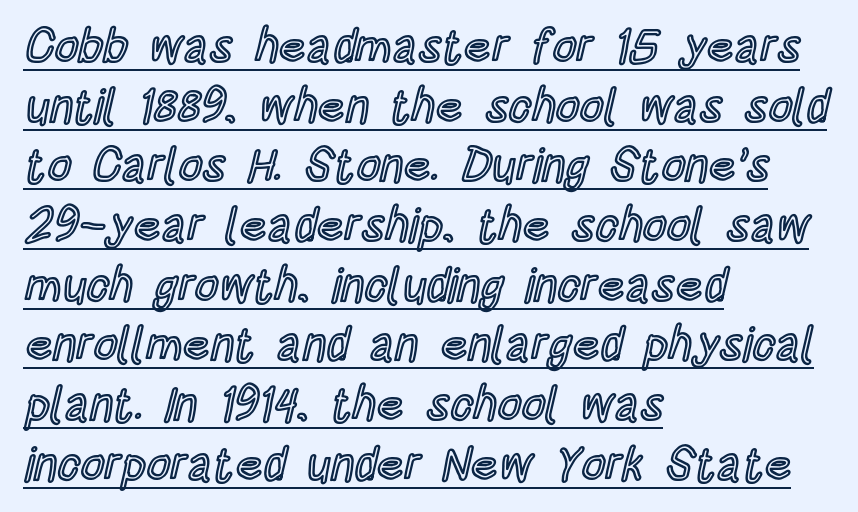
A typesetter would call this proportional, since set widths differ per character. Layout note: lines flush left. Every word sits above its own underline. Short note: letters normally spaced. Interline gaps are of average width in this sample.
